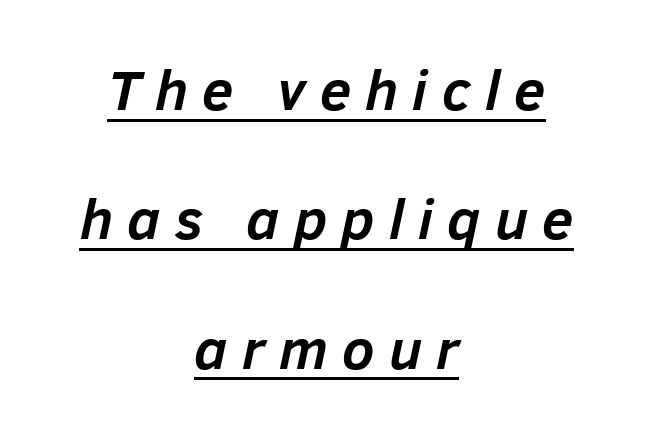
Q: Is the text bold? A: Yes.
Q: Is the text italic (slanted)? A: Yes, it leans right by about 12 degrees.
Q: Is the text underlined? A: Yes.
Q: How is the paragraph aligned? A: Centered.
Q: Is the spacing between letters normal or unusually wide? A: Unusually wide.
Q: Is the spacing between lines tight, normal or loose? A: Loose.
Q: Width (condensed, normal, or wide)? A: Normal.
Q: Stroke contrast? A: Low.
Q: x-height? A: Medium.
Q: Monospaced? A: No.
